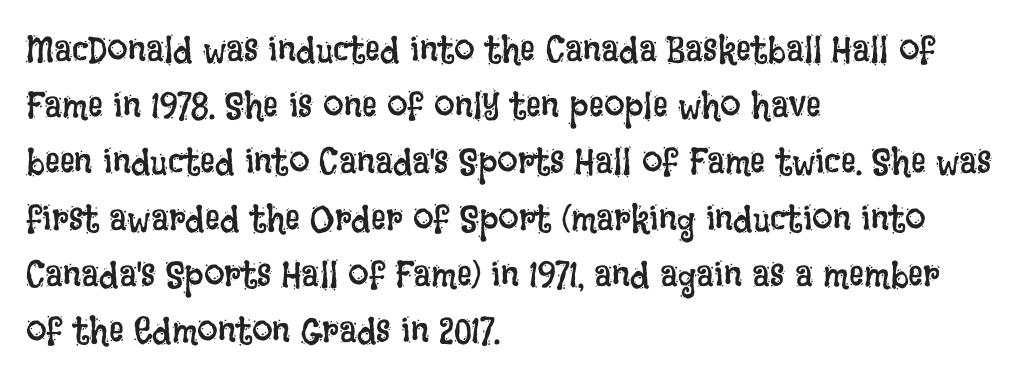
The image shows 37 px regular-weight, condensed type, upright; set left-aligned, normal line spacing (1.52x), normal letter spacing, not underlined; low stroke contrast and a large x-height.
